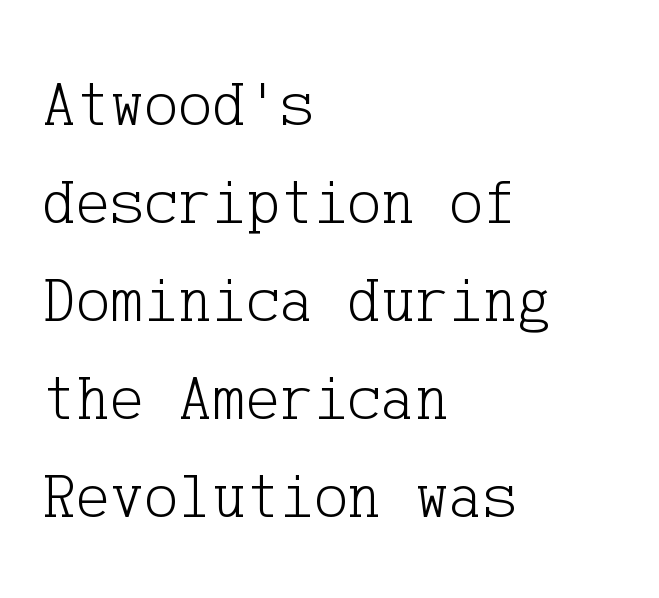
Q: Is the text bold? A: No.
Q: Is the text italic (slanted)? A: No, it is upright.
Q: Is the typeface a serif or a sans-serif typeface? A: Serif.
Q: Is the text underlined? A: No.
Q: How is the paragraph aligned? A: Left-aligned.
Q: Is the spacing between letters normal or unusually wide? A: Normal.
Q: Is the spacing between lines tight, normal or loose? A: Normal.
Q: Width (condensed, normal, or wide)? A: Normal.
Q: Stroke contrast? A: Low.
Q: x-height? A: Medium.
